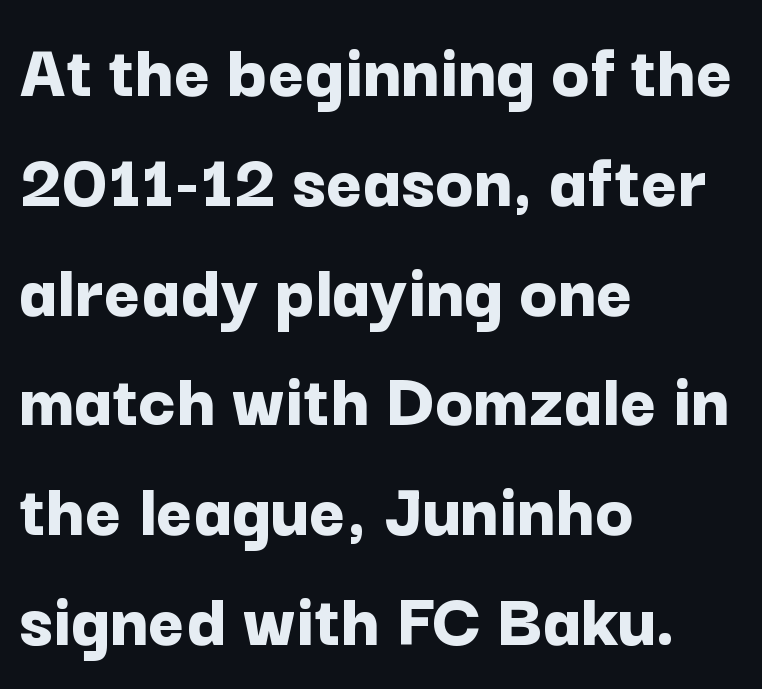
The image shows 79 px bold sans-serif type, upright; set left-aligned, normal line spacing (1.39x), normal letter spacing, not underlined; low stroke contrast and a medium x-height.
